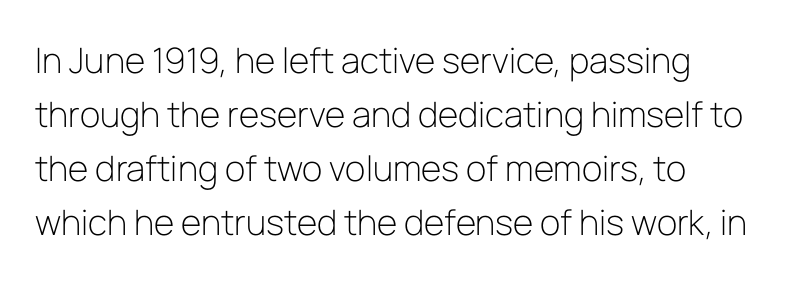
The image shows 35 px light sans-serif type, upright; set left-aligned, normal line spacing (1.54x), normal letter spacing, not underlined; low stroke contrast and a medium x-height.
